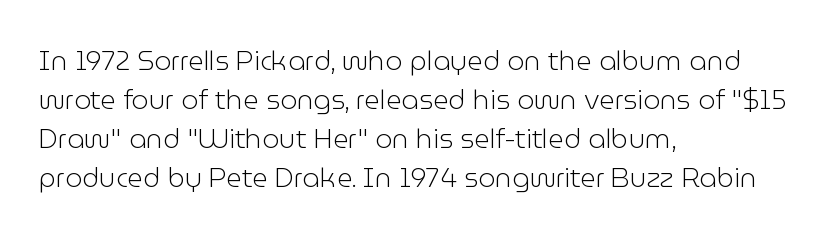
Default kerning and tracking; the words read as compact shapes. No heavy texture on the line: the type isn't bold. A roman cut, with each character standing at attention. Notice how the passage keeps a crisp vertical edge on the left only. Bare-footed words on every line.
